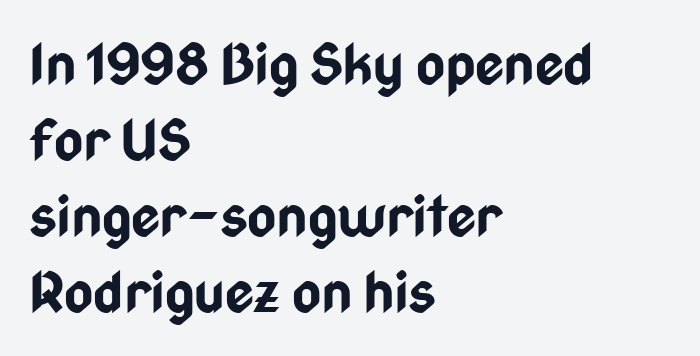
Q: Is the text bold? A: Yes.
Q: Is the text italic (slanted)? A: No, it is upright.
Q: Is the typeface a serif or a sans-serif typeface? A: Sans-serif.
Q: Is the text underlined? A: No.
Q: How is the paragraph aligned? A: Left-aligned.
Q: Is the spacing between letters normal or unusually wide? A: Normal.
Q: Is the spacing between lines tight, normal or loose? A: Normal.
Q: Width (condensed, normal, or wide)? A: Condensed.
Q: Stroke contrast? A: Low.
Q: x-height? A: Medium.
Q: Monospaced? A: No.
